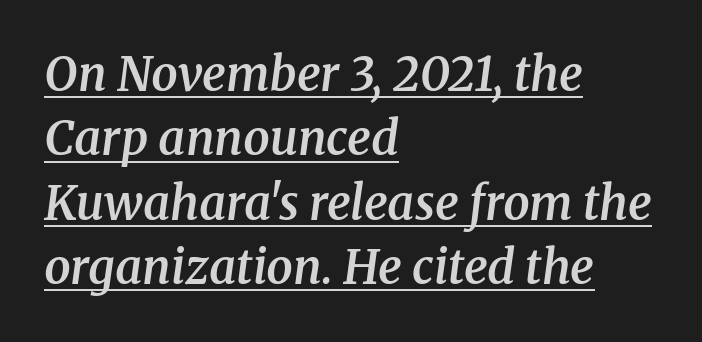
The image shows 47 px semibold serif type, italic (leaning right); set left-aligned, normal line spacing (1.37x), normal letter spacing, underlined; medium stroke contrast and a medium x-height.
